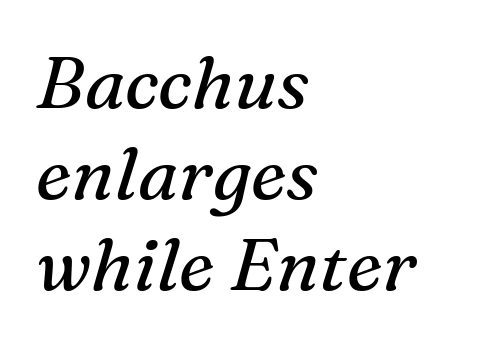
Q: Is the text bold? A: No.
Q: Is the text italic (slanted)? A: Yes, it leans right by about 16 degrees.
Q: Is the typeface a serif or a sans-serif typeface? A: Serif.
Q: Is the text underlined? A: No.
Q: How is the paragraph aligned? A: Left-aligned.
Q: Is the spacing between letters normal or unusually wide? A: Normal.
Q: Is the spacing between lines tight, normal or loose? A: Normal.
Q: Width (condensed, normal, or wide)? A: Normal.
Q: Stroke contrast? A: Medium.
Q: x-height? A: Medium.
Q: Monospaced? A: No.
